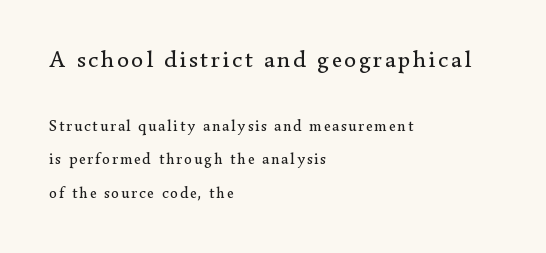
The image shows 24 px text type, upright; set left-aligned, loose line spacing (2.1x), not underlined; the first (top) block is 1.5x larger.
